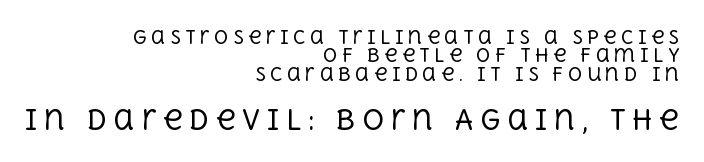
Heft: none added — not bold. The baseline area is clear. Between one letter and the next there's a generous, obvious gap. Posture: vertical.
